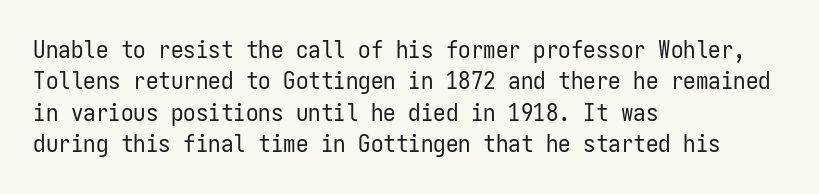
Q: Is the text bold? A: No.
Q: Is the text italic (slanted)? A: No, it is upright.
Q: Is the text underlined? A: No.
Q: How is the paragraph aligned? A: Left-aligned.
Q: Is the spacing between letters normal or unusually wide? A: Normal.
Q: Is the spacing between lines tight, normal or loose? A: Normal.
